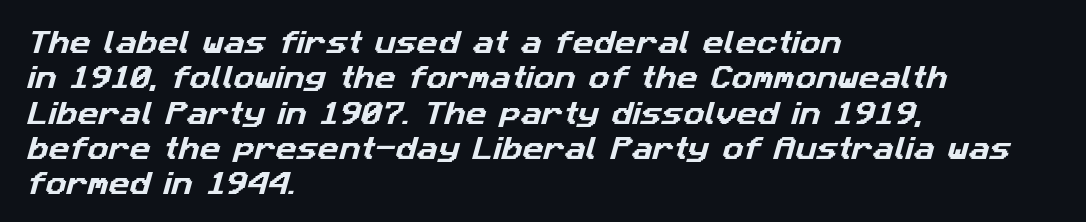
{"underline": "no", "align": "left", "line_spacing": "normal", "line_spacing_ratio": 1.36, "letter_spacing": "normal", "letter_spacing_em": 0.0, "glyph_px": 26}
